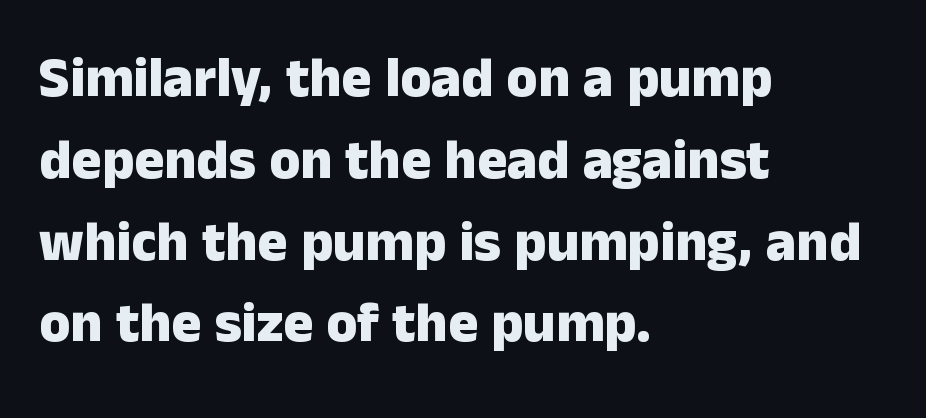
The block of text has a typical density, with ordinary space between rows. Spacing verdict: proportional, widths tailored to each character. Alignment: flush left. This is the regular roman posture of the typeface. Strong, thick strokes mark this as bold type. Only glyphs here, with clear space below each row.
